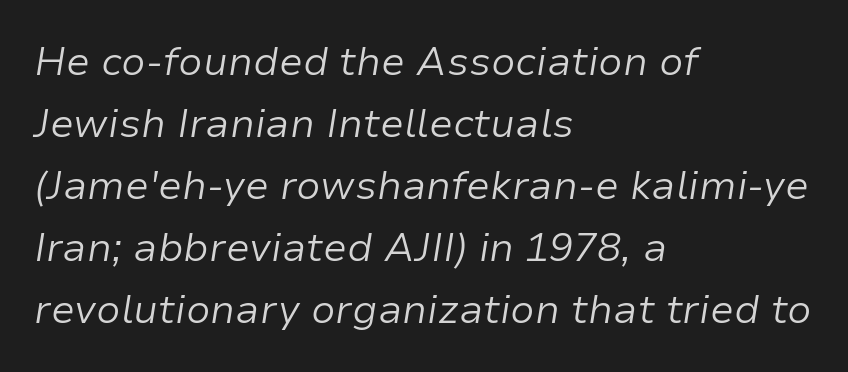
{"italic": "yes", "lean": "right", "slant_degrees": 9, "bold": "no", "weight": "light", "width": "normal", "stroke_contrast": "low", "x_height": "medium", "monospaced": "no", "underline": "no", "align": "left", "line_spacing": "normal", "line_spacing_ratio": 1.55, "letter_spacing": "normal", "letter_spacing_em": 0.0, "glyph_px": 40}
